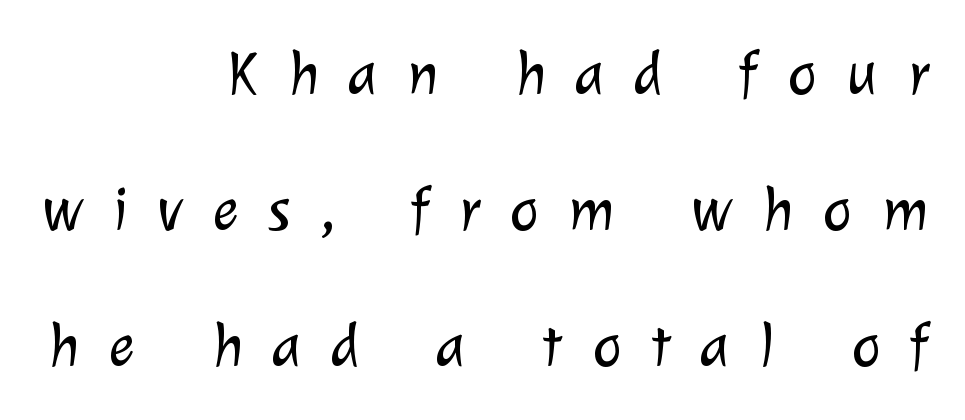
{"serif": "no", "bold": "no", "weight": "light", "width": "normal", "stroke_contrast": "low", "x_height": "medium", "monospaced": "no", "underline": "no", "align": "right", "line_spacing": "loose", "line_spacing_ratio": 2.19, "letter_spacing": "wide", "letter_spacing_em": 0.48, "glyph_px": 62}
